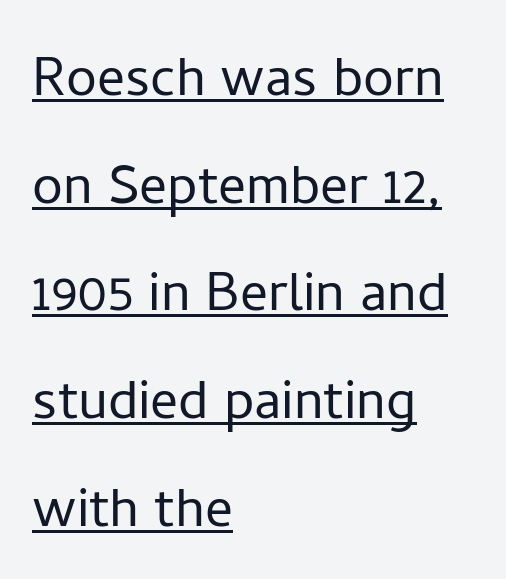
The image shows 69 px light sans-serif type, upright; set left-aligned, normal line spacing (1.56x), normal letter spacing, underlined; low stroke contrast and a medium x-height.
